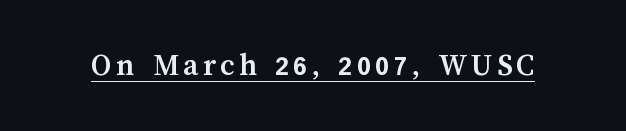
The image shows 32 px semibold type, upright; set underlined; medium stroke contrast and a medium x-height.
